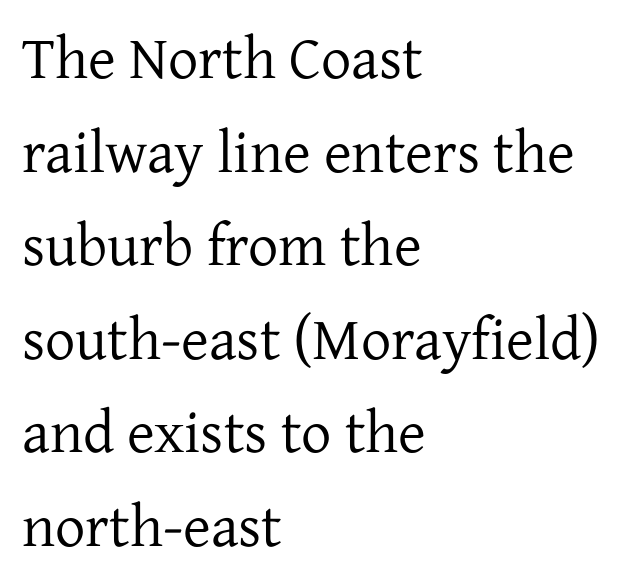
Q: Is the text bold? A: No.
Q: Is the text italic (slanted)? A: No, it is upright.
Q: Is the typeface a serif or a sans-serif typeface? A: Serif.
Q: Is the text underlined? A: No.
Q: How is the paragraph aligned? A: Left-aligned.
Q: Is the spacing between letters normal or unusually wide? A: Normal.
Q: Is the spacing between lines tight, normal or loose? A: Normal.
Q: Width (condensed, normal, or wide)? A: Normal.
Q: Stroke contrast? A: Low.
Q: x-height? A: Medium.
Q: Monospaced? A: No.
